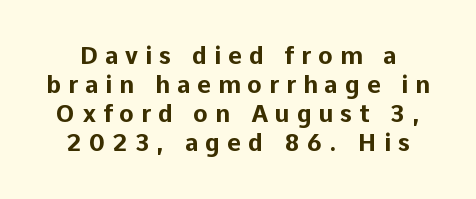
Q: Is the text bold? A: Yes.
Q: Is the text italic (slanted)? A: No, it is upright.
Q: Is the text underlined? A: No.
Q: Is the spacing between letters normal or unusually wide? A: Unusually wide.
